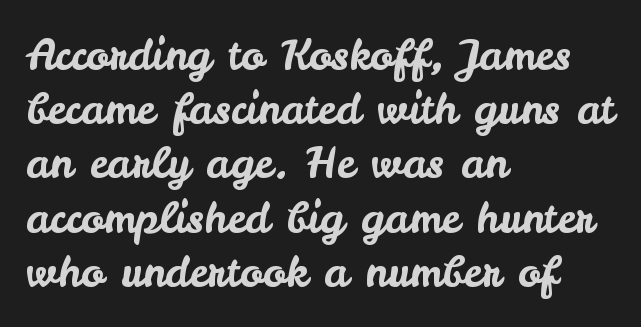
Spacing verdict: proportional, widths tailored to each character. How would I describe the line gaps? Plain and ordinary. Observe the ordinary spacing: letters are neighbours, not strangers. Unlike a traditional serif, this face leaves its strokes unadorned. Beneath every word, the page is bare.
